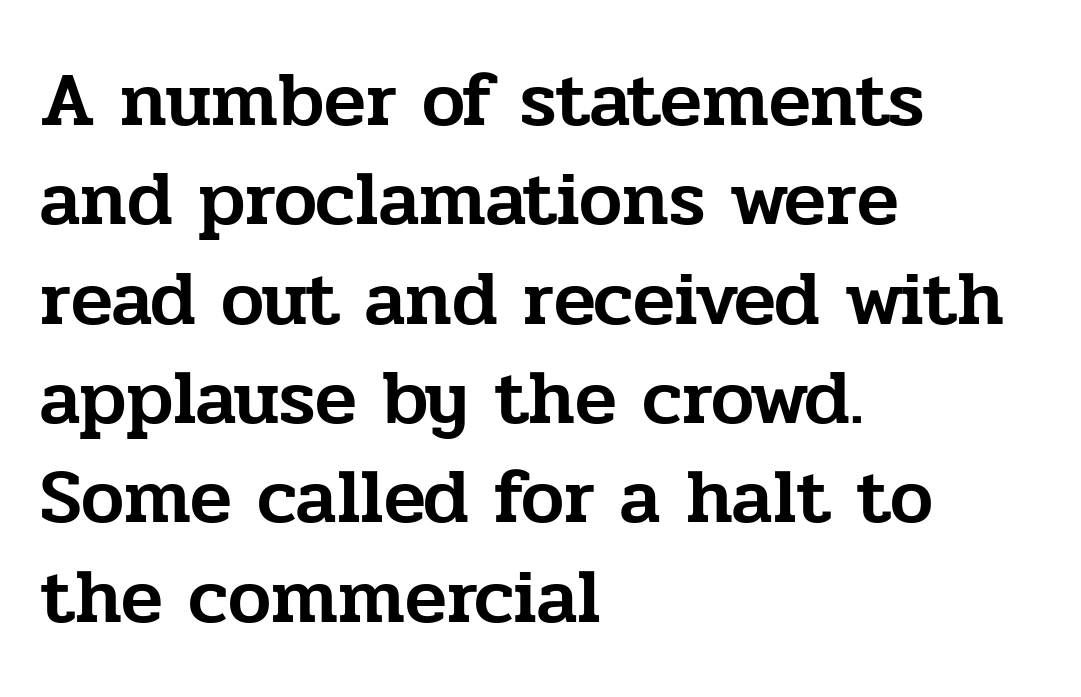
Q: Is the text italic (slanted)? A: No, it is upright.
Q: Is the typeface a serif or a sans-serif typeface? A: Serif.
Q: Is the text underlined? A: No.
Q: How is the paragraph aligned? A: Left-aligned.
Q: Is the spacing between letters normal or unusually wide? A: Normal.
Q: Is the spacing between lines tight, normal or loose? A: Normal.
Q: Width (condensed, normal, or wide)? A: Normal.
Q: Stroke contrast? A: Low.
Q: x-height? A: Medium.
Q: Monospaced? A: No.
